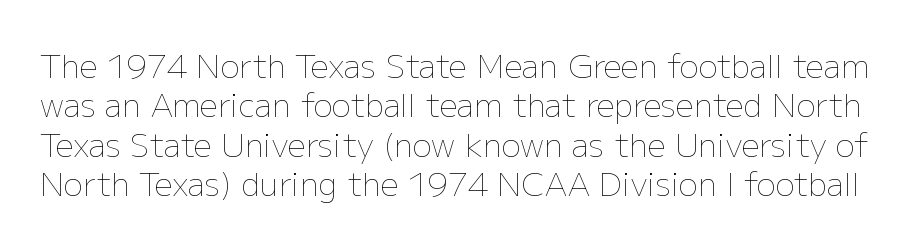
The passage shown is not underscored anywhere. Weight: in the light-to-regular range. This sample uses plain, unmodified letter spacing. Is there any slant? The stems are plumb. This sample has the flowing, uneven cadence of proportional lettering.
